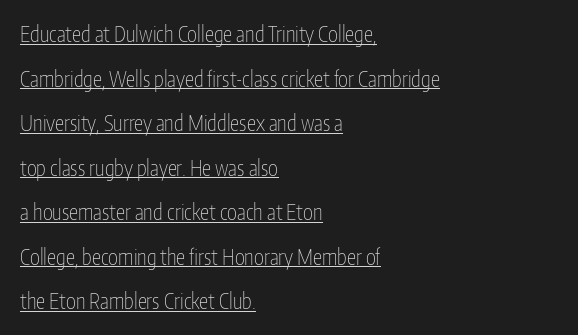
No extra ink here — the face is not bold. Notice how a bar underscores the lettering throughout. The passage is arranged the way most books set body copy — flush left. The tracking reads as untouched default to a designer's eye. The designer dialed line spacing up above the default. Every stem runs plumb, perpendicular to the baseline.
